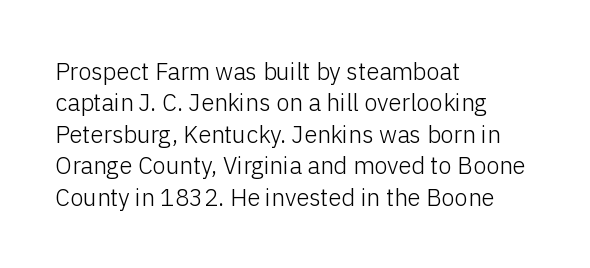
Q: Is the text bold? A: No.
Q: Is the text italic (slanted)? A: No, it is upright.
Q: Is the text underlined? A: No.
Q: How is the paragraph aligned? A: Left-aligned.
Q: Is the spacing between letters normal or unusually wide? A: Normal.
Q: Is the spacing between lines tight, normal or loose? A: Normal.
